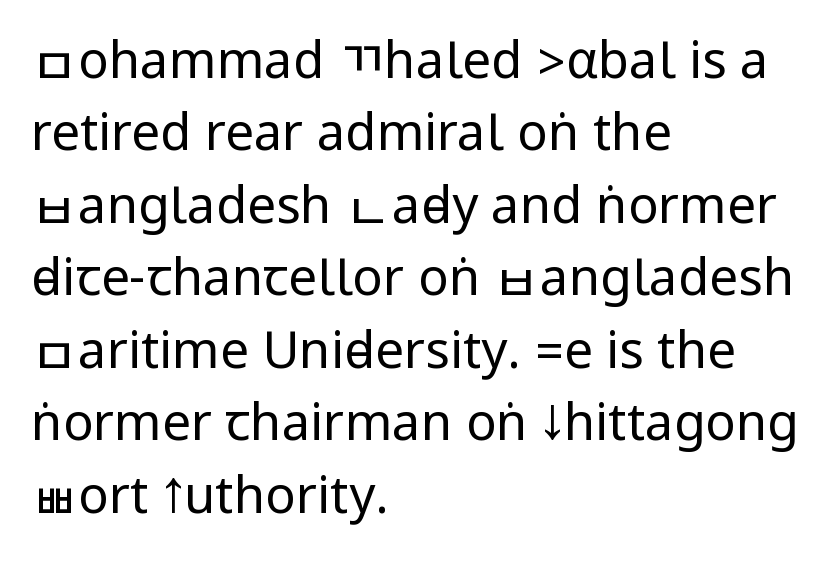
{"serif": "no", "italic": "no", "bold": "no", "weight": "regular", "width": "condensed", "stroke_contrast": "low", "underline": "no", "align": "left", "line_spacing": "normal", "line_spacing_ratio": 1.42, "letter_spacing": "normal", "letter_spacing_em": 0.0, "glyph_px": 51}
